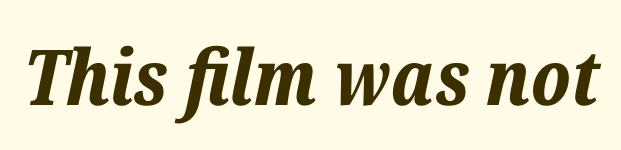
The image shows 77 px bold type, italic (leaning right); set normal letter spacing, not underlined; low stroke contrast and a medium x-height.
